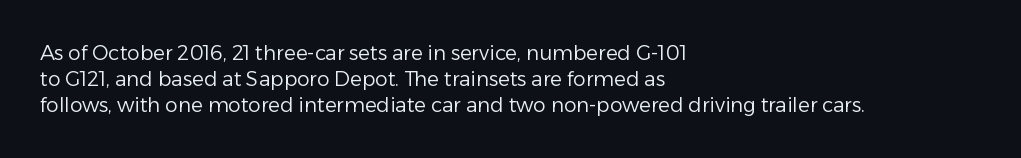
The image shows 20 px text type, upright; set left-aligned, normal line spacing (1.29x), normal letter spacing, not underlined.
